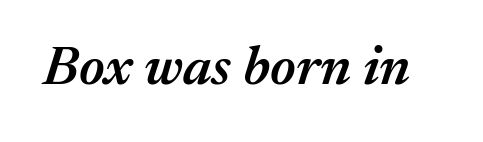
The image shows 55 px semibold type, italic (leaning right); set normal letter spacing, not underlined; medium stroke contrast and a medium x-height.
